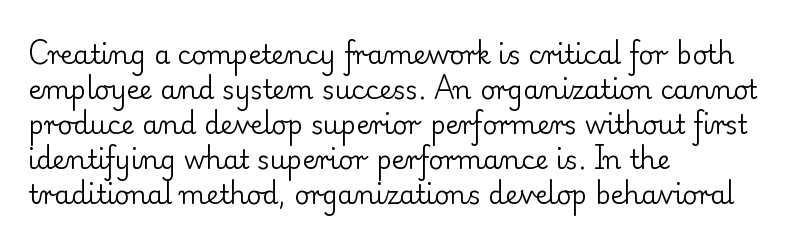
Q: Is the text bold? A: No.
Q: Is the text italic (slanted)? A: No, it is upright.
Q: Is the text underlined? A: No.
Q: How is the paragraph aligned? A: Left-aligned.
Q: Is the spacing between letters normal or unusually wide? A: Normal.
Q: Is the spacing between lines tight, normal or loose? A: Normal.
